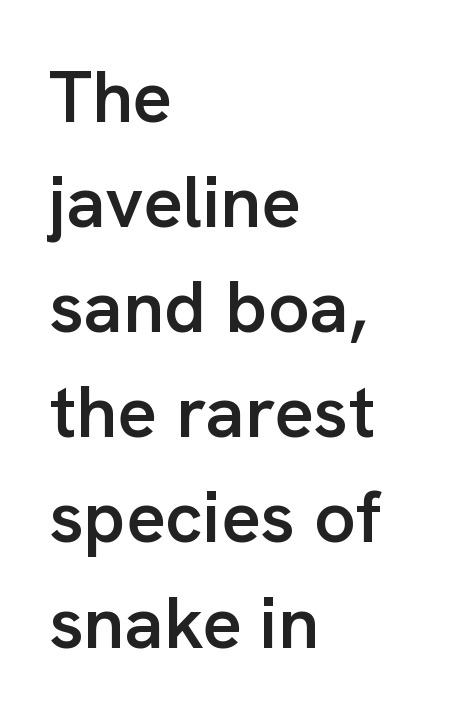
Q: Is the text bold? A: Semi-bold.
Q: Is the text italic (slanted)? A: No, it is upright.
Q: Is the typeface a serif or a sans-serif typeface? A: Sans-serif.
Q: Is the text underlined? A: No.
Q: How is the paragraph aligned? A: Left-aligned.
Q: Is the spacing between letters normal or unusually wide? A: Normal.
Q: Is the spacing between lines tight, normal or loose? A: Normal.
Q: Width (condensed, normal, or wide)? A: Normal.
Q: Stroke contrast? A: Low.
Q: x-height? A: Medium.
Q: Monospaced? A: No.
